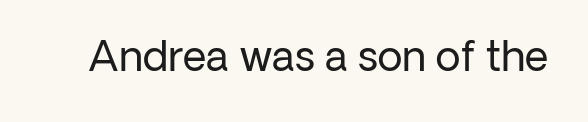
The image shows 41 px regular-weight sans-serif type, upright; set normal letter spacing, not underlined; low stroke contrast and a medium x-height.
